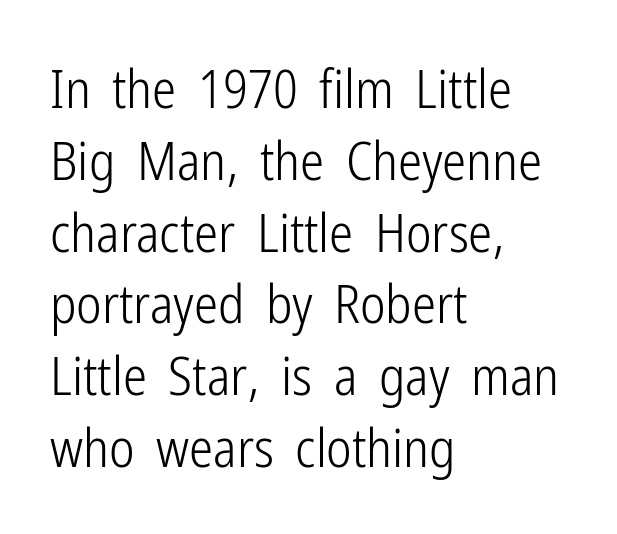
Q: Is the text bold? A: No.
Q: Is the text italic (slanted)? A: No, it is upright.
Q: Is the typeface a serif or a sans-serif typeface? A: Sans-serif.
Q: Is the text underlined? A: No.
Q: How is the paragraph aligned? A: Left-aligned.
Q: Is the spacing between letters normal or unusually wide? A: Normal.
Q: Is the spacing between lines tight, normal or loose? A: Normal.
Q: Width (condensed, normal, or wide)? A: Condensed.
Q: Stroke contrast? A: Low.
Q: x-height? A: Medium.
Q: Monospaced? A: No.
